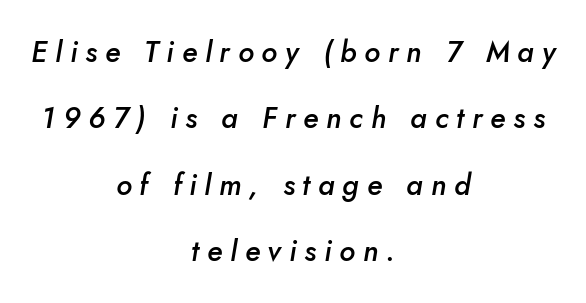
The image shows 29 px semibold type, italic (leaning right); set centered, loose line spacing (2.29x), unusually wide letter spacing (+0.27 em), not underlined; low stroke contrast and a small x-height.
